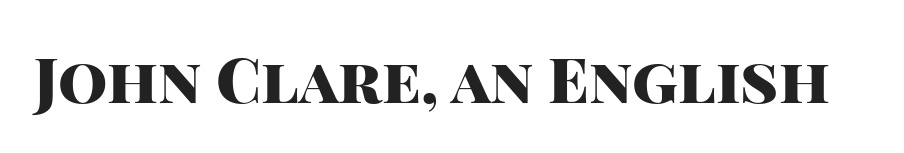
The image shows 63 px heavy sans-serif type, upright; set normal letter spacing, not underlined; high stroke contrast and a large x-height.
